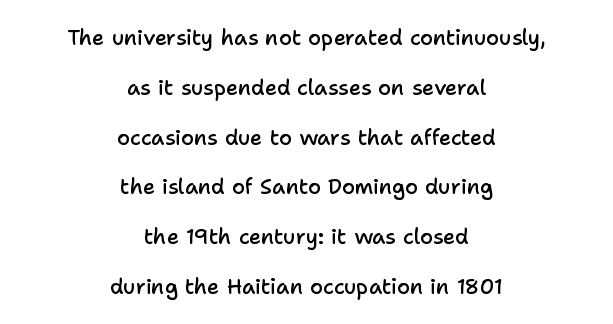
Q: Is the text bold? A: Semi-bold.
Q: Is the text italic (slanted)? A: No, it is upright.
Q: Is the text underlined? A: No.
Q: How is the paragraph aligned? A: Centered.
Q: Is the spacing between letters normal or unusually wide? A: Normal.
Q: Is the spacing between lines tight, normal or loose? A: Loose.
